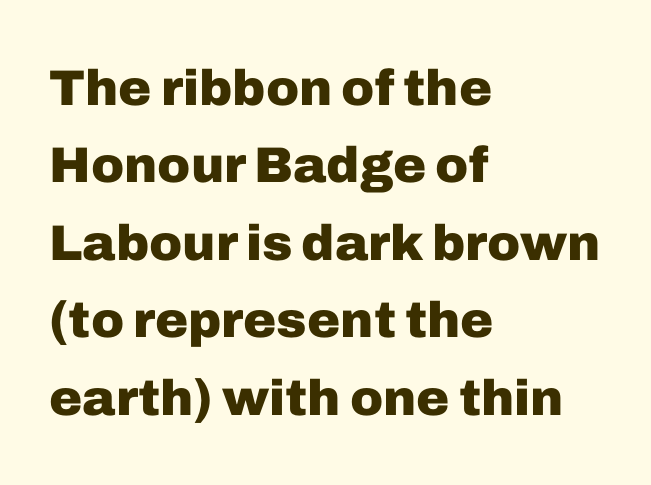
A typesetter would call this zero additional tracking. A typesetter would call this proportional, since set widths differ per character. How heavy is the stroke? Heavy — this is a bold. The strip under each line holds only bare page. Designer's note — italics off, roman on. The passage shown stacks its lines at a standard gap.
